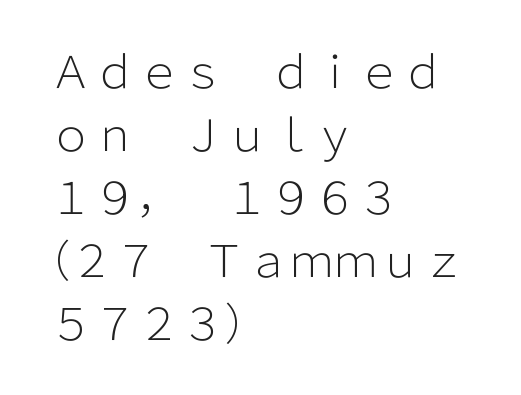
The letters advance in unequal steps, a hallmark of proportional type. The zone under the glyphs is completely vacant. The space between consecutive lines is moderate. The letters sit at their default tracking, neither squeezed nor spread. One-word summary of the alignment: left.
